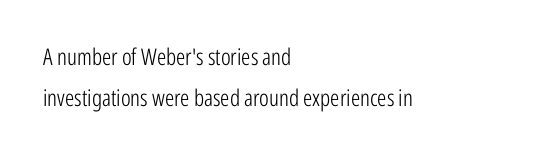
{"italic": "no", "bold": "no", "underline": "no", "align": "left", "line_spacing_ratio": 1.77, "letter_spacing": "normal", "letter_spacing_em": 0.0, "glyph_px": 23}
